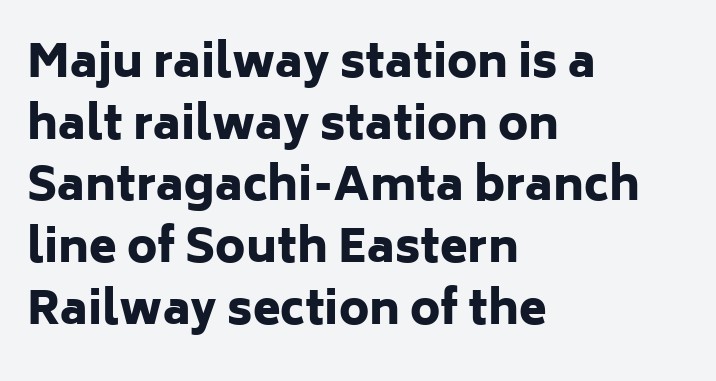
The image shows 45 px heavy sans-serif type, upright; set left-aligned, normal line spacing (1.37x), normal letter spacing, not underlined; low stroke contrast and a medium x-height.
